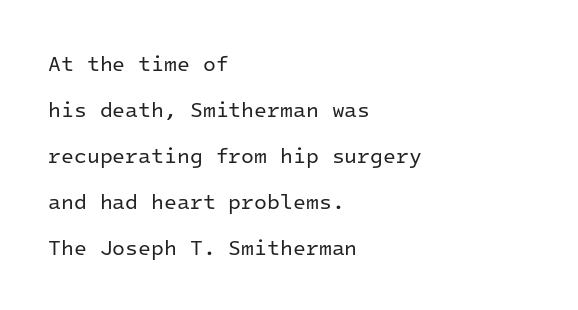
Q: Is the text bold? A: No.
Q: Is the text italic (slanted)? A: No, it is upright.
Q: Is the text underlined? A: No.
Q: How is the paragraph aligned? A: Left-aligned.
Q: Is the spacing between letters normal or unusually wide? A: Normal.
Q: Is the spacing between lines tight, normal or loose? A: Loose.
